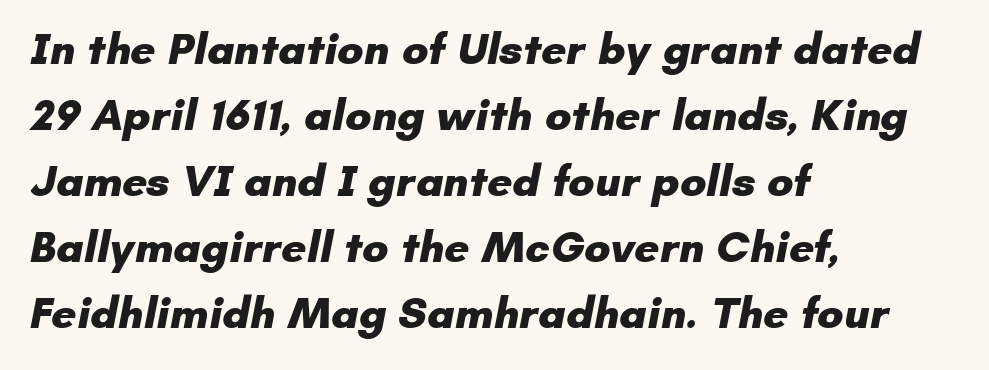
The image shows 44 px heavy sans-serif type; set left-aligned, normal line spacing (1.5x), normal letter spacing, not underlined; low stroke contrast and a small x-height.
